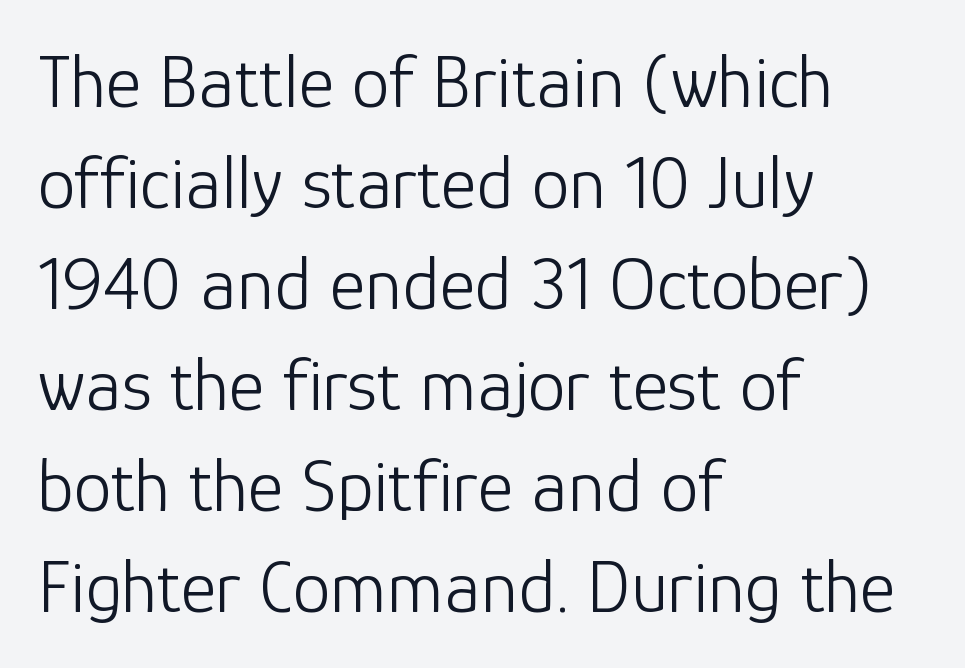
Q: Is the text bold? A: No.
Q: Is the text italic (slanted)? A: No, it is upright.
Q: Is the typeface a serif or a sans-serif typeface? A: Sans-serif.
Q: Is the text underlined? A: No.
Q: How is the paragraph aligned? A: Left-aligned.
Q: Is the spacing between letters normal or unusually wide? A: Normal.
Q: Is the spacing between lines tight, normal or loose? A: Normal.
Q: Width (condensed, normal, or wide)? A: Normal.
Q: Stroke contrast? A: Low.
Q: x-height? A: Medium.
Q: Monospaced? A: No.
